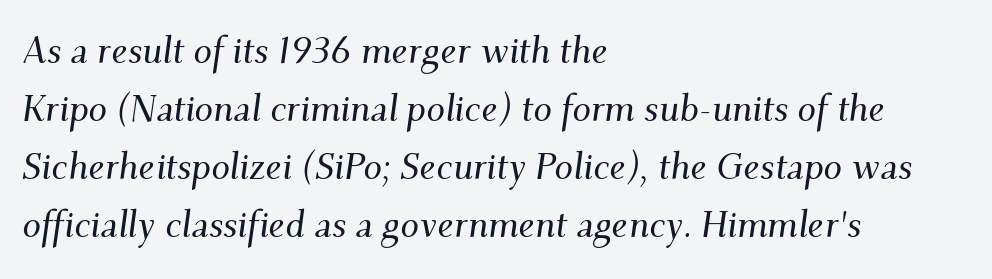
The image shows 37 px serif type, italic (leaning right); set left-aligned, normal line spacing (1.57x), normal letter spacing, not underlined; medium stroke contrast and a small x-height.
